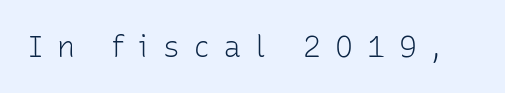
The image shows 30 px light sans-serif type, upright; set unusually wide letter spacing (+0.47 em), not underlined; low stroke contrast and a medium x-height.
